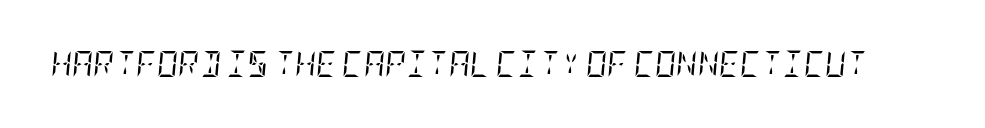
{"italic": "yes", "lean": "right", "slant_degrees": 5, "bold": "no", "underline": "no", "letter_spacing": "normal", "letter_spacing_em": 0.0, "glyph_px": 26}
